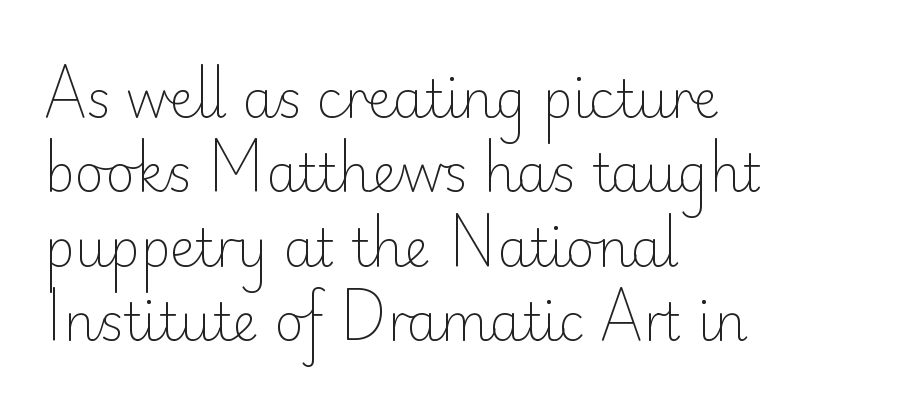
{"serif": "no", "italic": "no", "bold": "no", "weight": "light", "width": "normal", "stroke_contrast": "low", "x_height": "small", "monospaced": "no", "underline": "no", "align": "left", "line_spacing": "normal", "line_spacing_ratio": 1.46, "letter_spacing": "normal", "letter_spacing_em": 0.0, "glyph_px": 51}
